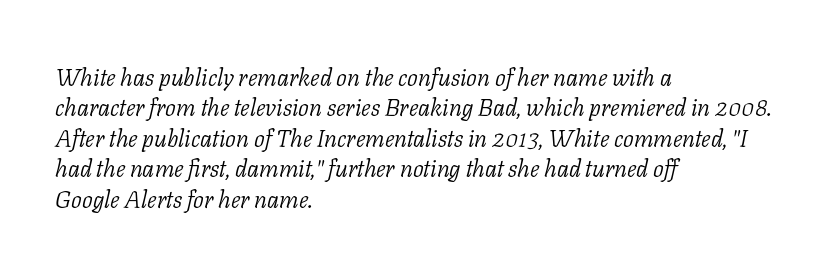
{"italic": "yes", "lean": "right", "slant_degrees": 11, "bold": "no", "underline": "no", "align": "left", "line_spacing": "normal", "line_spacing_ratio": 1.27, "letter_spacing": "normal", "letter_spacing_em": 0.0, "glyph_px": 24}
